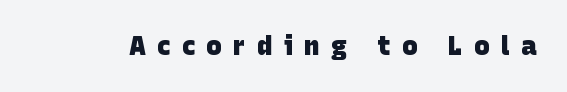
The image shows 26 px bold type; set unusually wide letter spacing (+0.44 em), not underlined.
